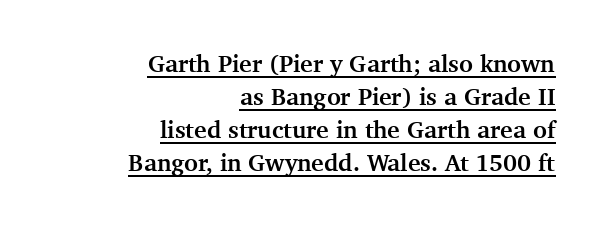
The image shows 24 px bold type, upright; set right-aligned, normal line spacing (1.38x), normal letter spacing, underlined.
